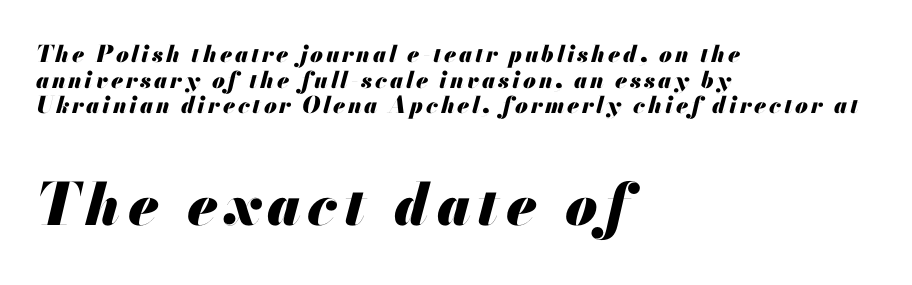
{"italic": "yes", "lean": "right", "slant_degrees": 13, "bold": "yes", "weight": "heavy", "width": "normal", "stroke_contrast": "medium", "x_height": "small", "monospaced": "no", "underline": "no", "align": "left", "line_spacing": "tight", "line_spacing_ratio": 1.11, "larger_block": "second", "size_ratio": 2.52, "glyph_px": 58}
